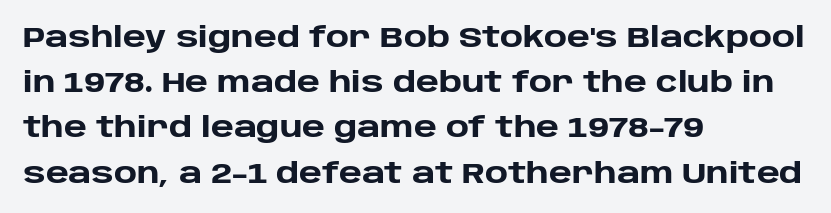
The image shows 29 px heavy sans-serif type, upright; set left-aligned, normal line spacing (1.56x), normal letter spacing, not underlined; low stroke contrast and a large x-height.
